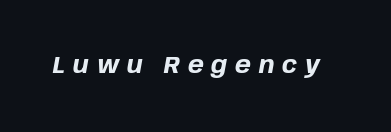
Q: Is the text bold? A: Yes.
Q: Is the text italic (slanted)? A: Yes, it leans right by about 10 degrees.
Q: Is the text underlined? A: No.
Q: Is the spacing between letters normal or unusually wide? A: Unusually wide.
